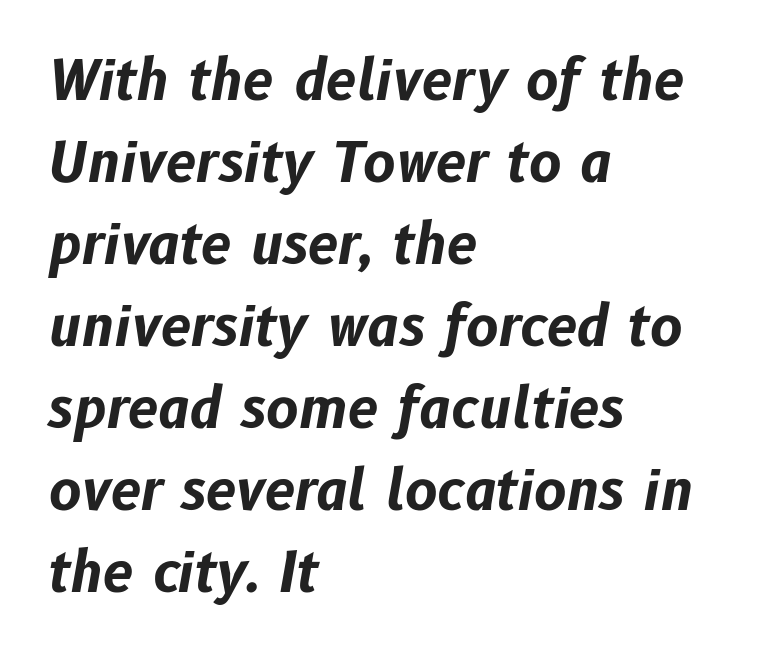
{"italic": "yes", "lean": "right", "slant_degrees": 10, "bold": "yes", "weight": "bold", "width": "normal", "stroke_contrast": "low", "x_height": "medium", "monospaced": "no", "underline": "no", "align": "left", "line_spacing": "normal", "line_spacing_ratio": 1.49, "letter_spacing": "normal", "letter_spacing_em": 0.0, "glyph_px": 55}
